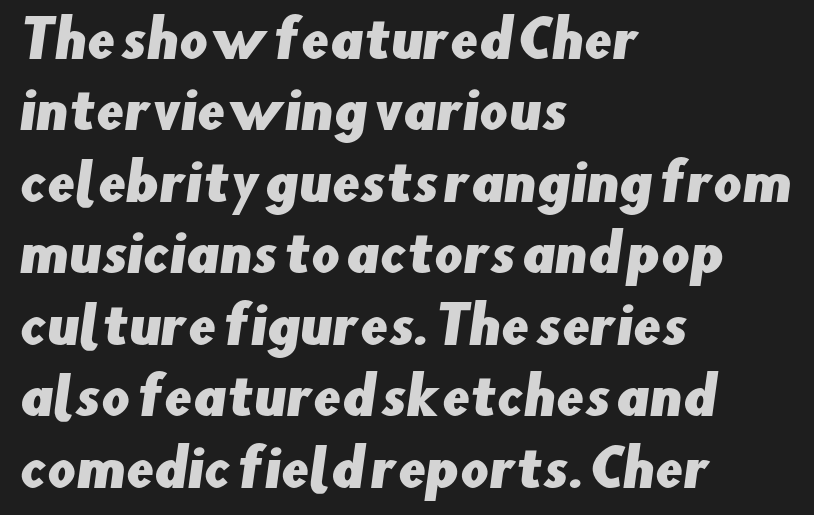
The image shows 50 px sans-serif type; set left-aligned, normal line spacing (1.43x), normal letter spacing, not underlined; low stroke contrast and a small x-height.
